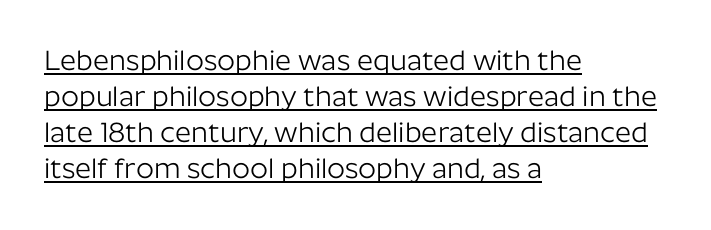
Q: Is the text bold? A: No.
Q: Is the text italic (slanted)? A: No, it is upright.
Q: Is the typeface a serif or a sans-serif typeface? A: Sans-serif.
Q: Is the text underlined? A: Yes.
Q: How is the paragraph aligned? A: Left-aligned.
Q: Is the spacing between letters normal or unusually wide? A: Normal.
Q: Is the spacing between lines tight, normal or loose? A: Normal.
Q: Width (condensed, normal, or wide)? A: Normal.
Q: Stroke contrast? A: Low.
Q: x-height? A: Medium.
Q: Monospaced? A: No.
